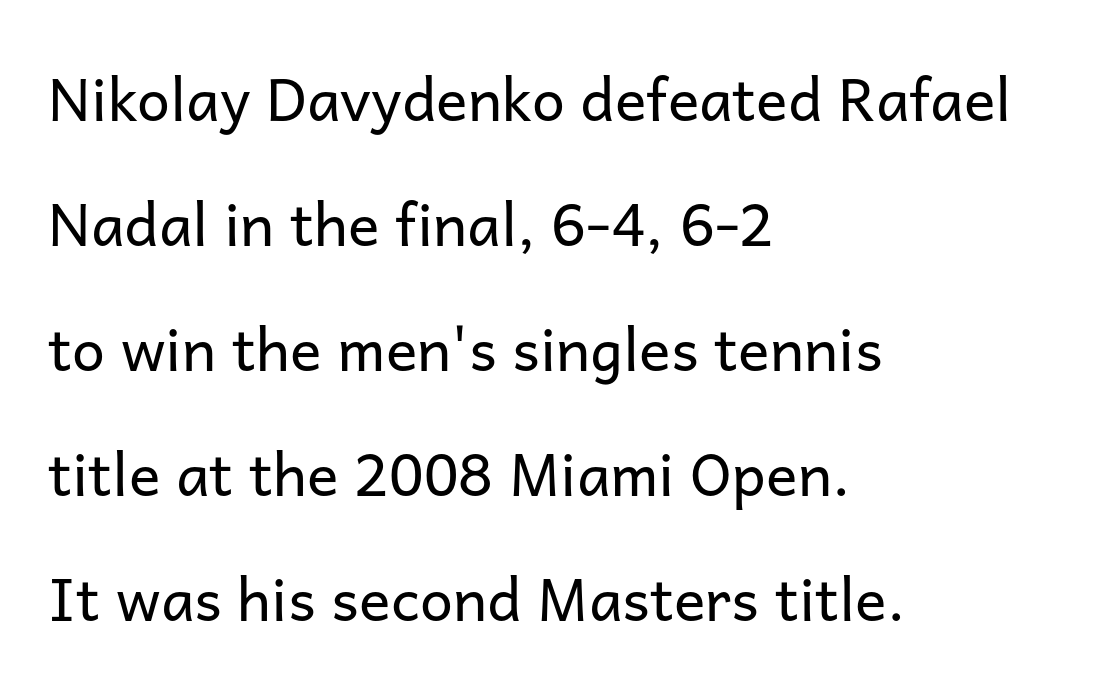
Short note: letters normally spaced. Here the designer chose a conventional face with non-uniform glyph widths. No chunkiness to these letters — they're not bold. Every character sits straight up, as roman type does. Glance below the letters and you will spot only blank space.
